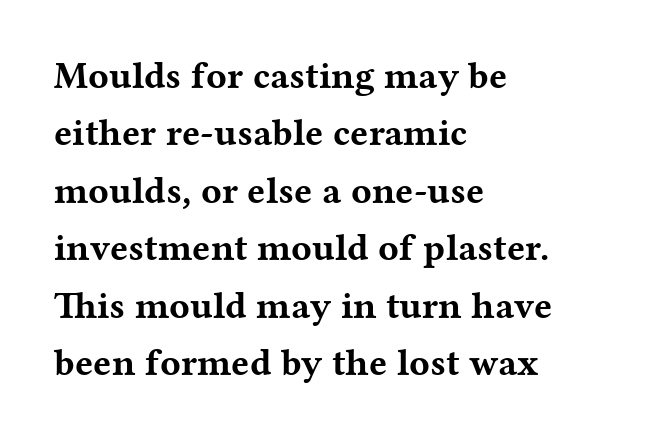
The rows are spaced the way most documents space them. Reading down the block, your eye returns to a fixed left position each line. Heavy-handed strokes throughout: this text is bold. Style check: upright. Spacing verdict: proportional, widths tailored to each character.
